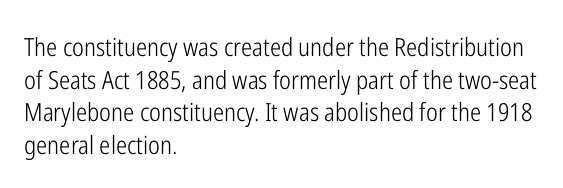
What's the leading like? Ordinary, nothing unusual. The passage shown has conventional tracking throughout. The typography opts for an upright posture over an oblique one. The passage is arranged the way most books set body copy — flush left.
